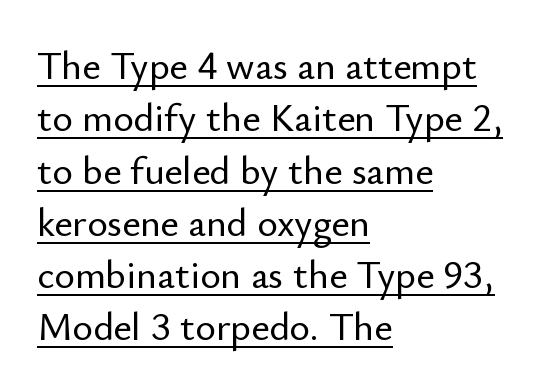
The image shows 39 px sans-serif type, upright; set left-aligned, normal line spacing (1.34x), normal letter spacing, underlined; low stroke contrast and a small x-height.
